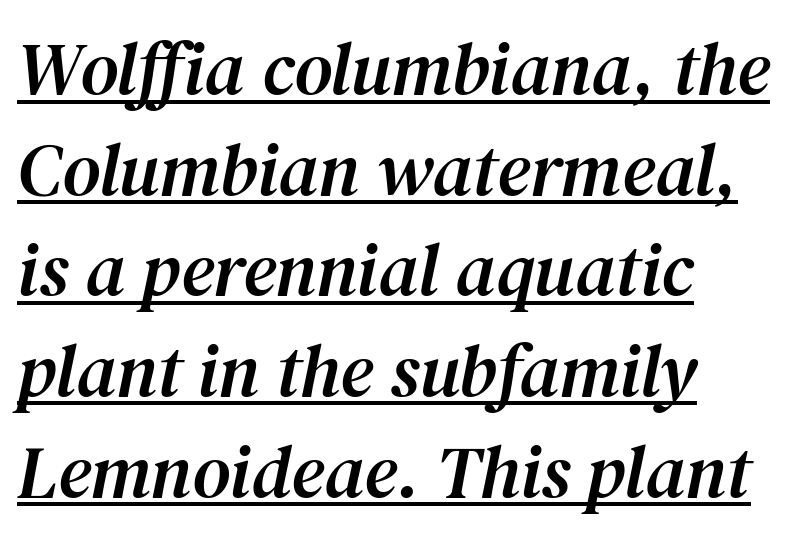
Q: Is the text italic (slanted)? A: Yes, it leans right by about 12 degrees.
Q: Is the typeface a serif or a sans-serif typeface? A: Serif.
Q: Is the text underlined? A: Yes.
Q: How is the paragraph aligned? A: Left-aligned.
Q: Is the spacing between letters normal or unusually wide? A: Normal.
Q: Is the spacing between lines tight, normal or loose? A: Normal.
Q: Width (condensed, normal, or wide)? A: Normal.
Q: Stroke contrast? A: Medium.
Q: x-height? A: Medium.
Q: Monospaced? A: No.
